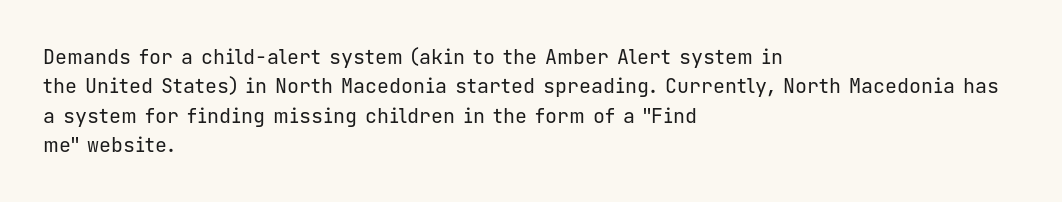
Look at the tracking — it's just the regular setting, nothing added. This sample keeps an unexceptional amount of space between lines. A typesetter would mark this as roman, not italic. Each row of text sits above clean, open space. Ink coverage per letter is moderate at most. This rendering uses left alignment, leaving the right contour irregular.
